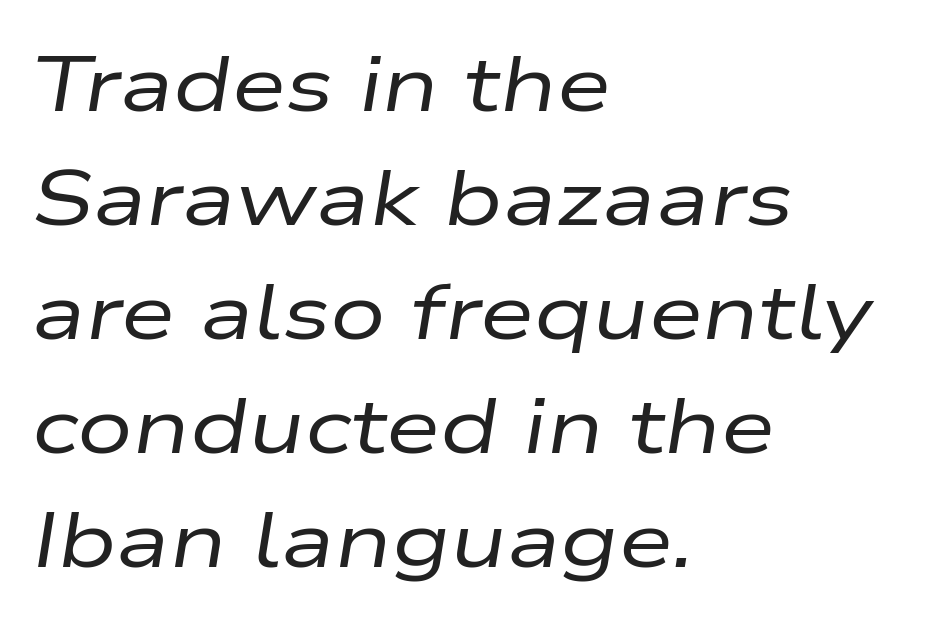
{"italic": "yes", "lean": "right", "slant_degrees": 9, "bold": "no", "weight": "regular", "width": "wide", "stroke_contrast": "low", "x_height": "medium", "monospaced": "no", "underline": "no", "align": "left", "line_spacing": "normal", "line_spacing_ratio": 1.46, "letter_spacing": "normal", "letter_spacing_em": 0.0, "glyph_px": 78}
